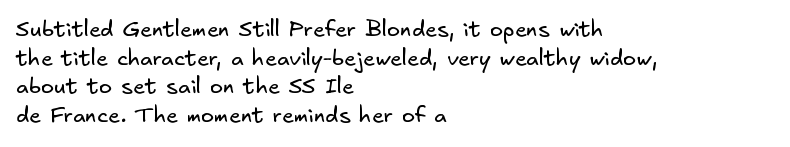
Characters follow at the spacing the type designer built in. These lines stack with their left ends in a neat column. The strip under each line holds only bare page. Each stroke keeps to a modest, everyday thickness or less.
